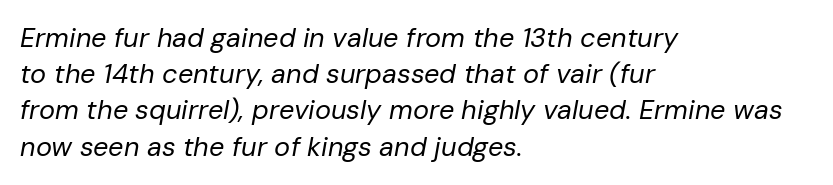
{"italic": "yes", "lean": "right", "slant_degrees": 10, "bold": "no", "underline": "no", "align": "left", "line_spacing": "normal", "line_spacing_ratio": 1.34, "letter_spacing": "normal", "letter_spacing_em": 0.0, "glyph_px": 27}
